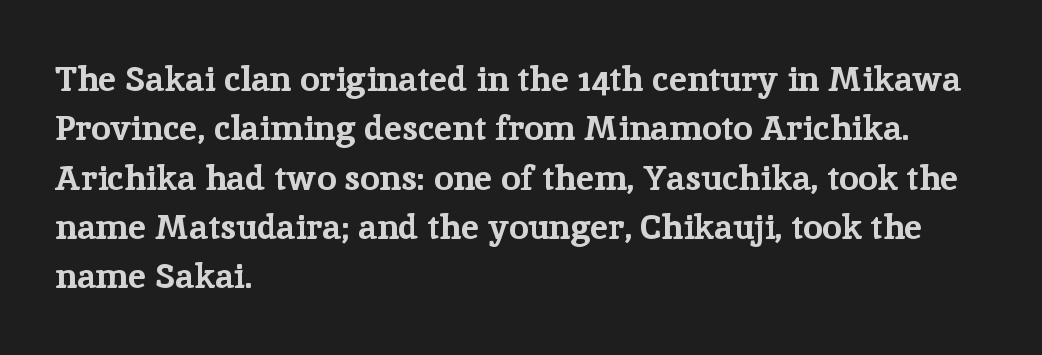
Q: Is the text bold? A: Yes.
Q: Is the text italic (slanted)? A: No, it is upright.
Q: Is the typeface a serif or a sans-serif typeface? A: Serif.
Q: Is the text underlined? A: No.
Q: How is the paragraph aligned? A: Left-aligned.
Q: Is the spacing between letters normal or unusually wide? A: Normal.
Q: Is the spacing between lines tight, normal or loose? A: Normal.
Q: Width (condensed, normal, or wide)? A: Normal.
Q: Stroke contrast? A: Low.
Q: x-height? A: Medium.
Q: Monospaced? A: No.
